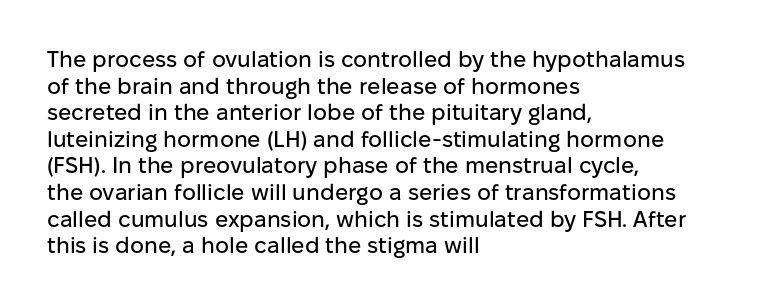
The image shows 22 px text type, upright; set left-aligned, line spacing 1.21x, normal letter spacing, not underlined.
